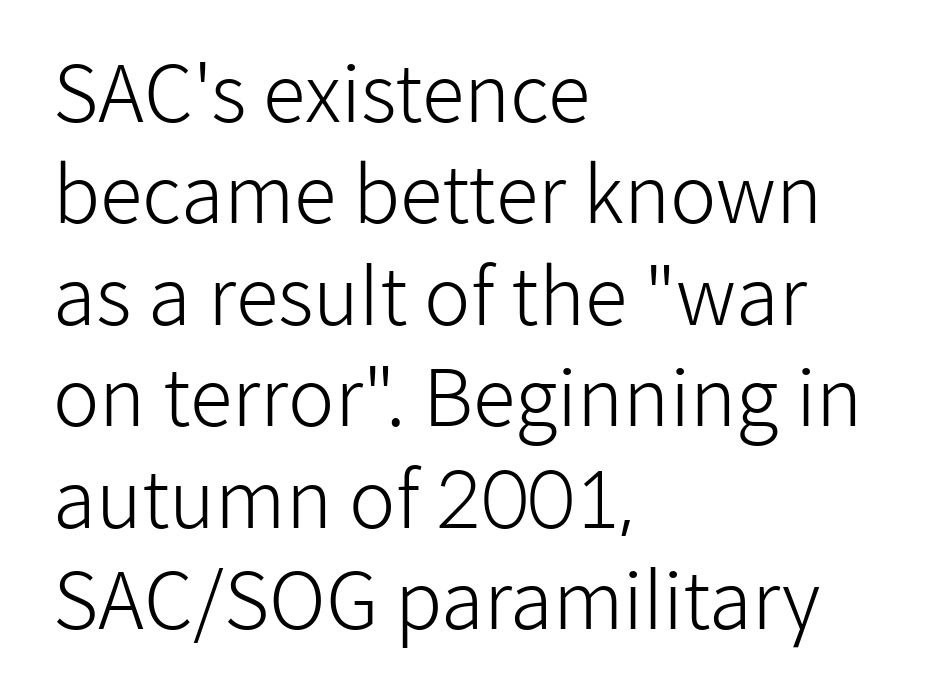
{"serif": "no", "italic": "no", "bold": "no", "weight": "light", "width": "normal", "stroke_contrast": "low", "x_height": "medium", "monospaced": "no", "underline": "no", "align": "left", "line_spacing": "normal", "line_spacing_ratio": 1.3, "letter_spacing": "normal", "letter_spacing_em": 0.0, "glyph_px": 78}
